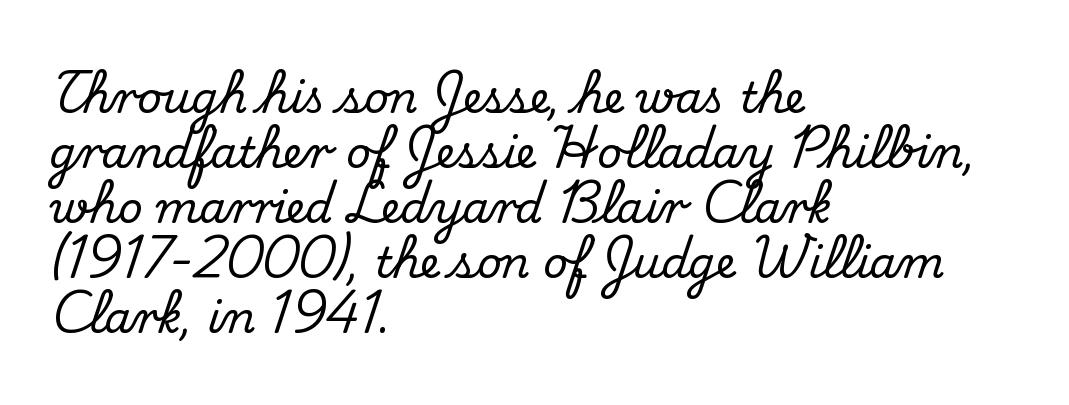
What's the leading like? Ordinary, nothing unusual. The paragraph has a hard left edge and a soft right edge. The typeface chosen for these lines features serifs.
